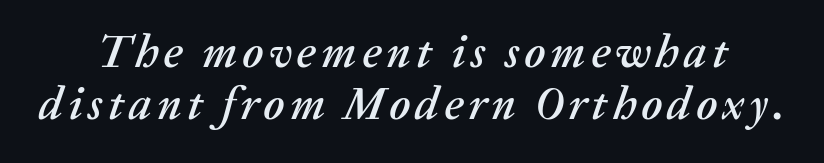
Q: Is the text italic (slanted)? A: Yes, it leans right by about 20 degrees.
Q: Is the text underlined? A: No.
Q: Is the spacing between lines tight, normal or loose? A: Tight.
Q: Width (condensed, normal, or wide)? A: Normal.
Q: Stroke contrast? A: Medium.
Q: x-height? A: Medium.
Q: Monospaced? A: No.
